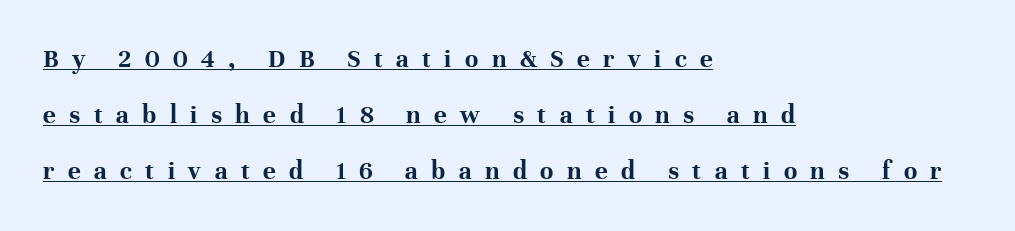
Is there any slant? The stems are plumb. Students, note that the glyphs here are deliberately spaced far apart. The lettering is marked with a stroke running underneath it. I'd describe the lettering as bold — thick and assertive. Horizontal alignment here is leftward, the default for most running prose. Vertical spacing — loose.
